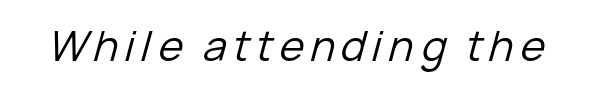
The image shows 42 px regular-weight type, italic (leaning right); set not underlined; low stroke contrast and a medium x-height.
